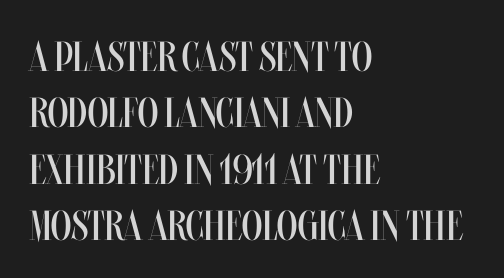
On a weight scale, this lands at 450 or below. Note the varied advance widths — an 'i' is clearly narrower than an 'm'. Is there much room between lines? A standard amount, neither cramped nor airy. Notice how the passage keeps a crisp vertical edge on the left only. Check the space under the baseline: it is left empty.
